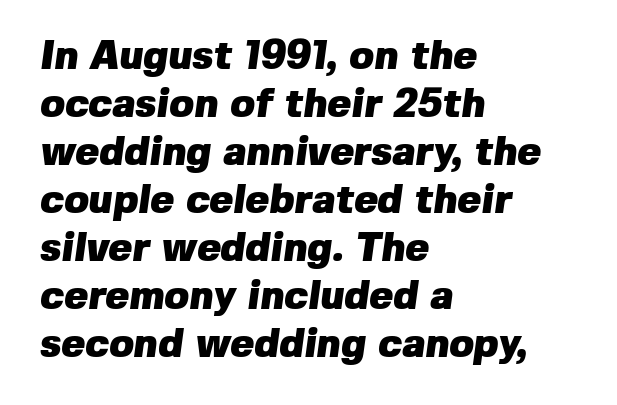
The image shows 40 px heavy sans-serif type; set left-aligned, line spacing 1.2x, normal letter spacing, not underlined; low stroke contrast and a medium x-height.
